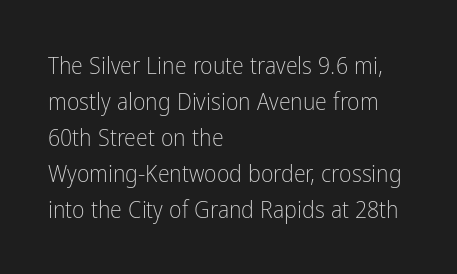
{"italic": "no", "bold": "no", "underline": "no", "align": "left", "line_spacing": "normal", "line_spacing_ratio": 1.5, "letter_spacing": "normal", "letter_spacing_em": 0.0, "glyph_px": 24}
